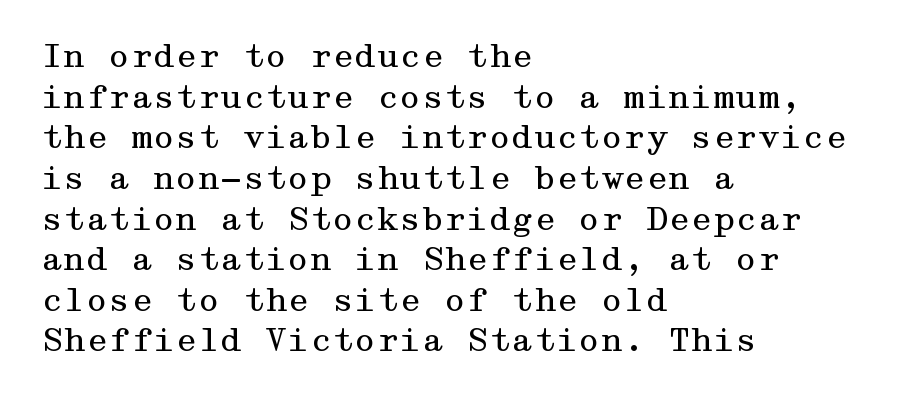
The image shows 32 px regular-weight, wide serif type, upright; set left-aligned, normal line spacing (1.27x), normal letter spacing, not underlined; medium stroke contrast and a medium x-height.
